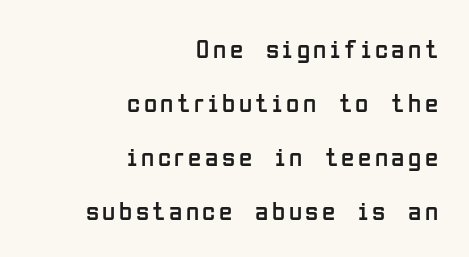
Q: Is the text bold? A: No.
Q: Is the text italic (slanted)? A: No, it is upright.
Q: Is the text underlined? A: No.
Q: How is the paragraph aligned? A: Right-aligned.
Q: Is the spacing between lines tight, normal or loose? A: Loose.
